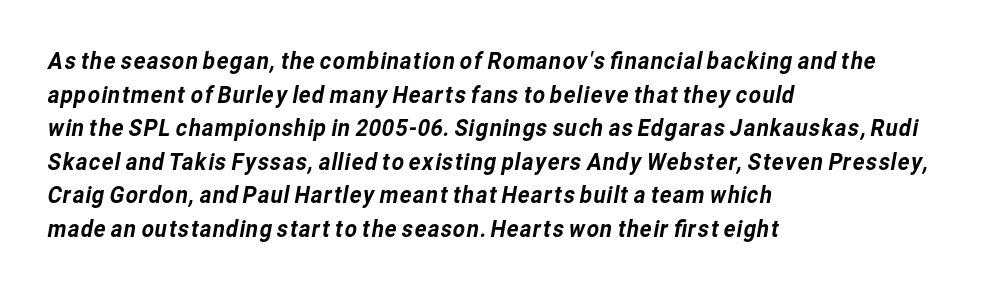
The image shows 24 px text type; set left-aligned, normal line spacing (1.4x), normal letter spacing, not underlined.
